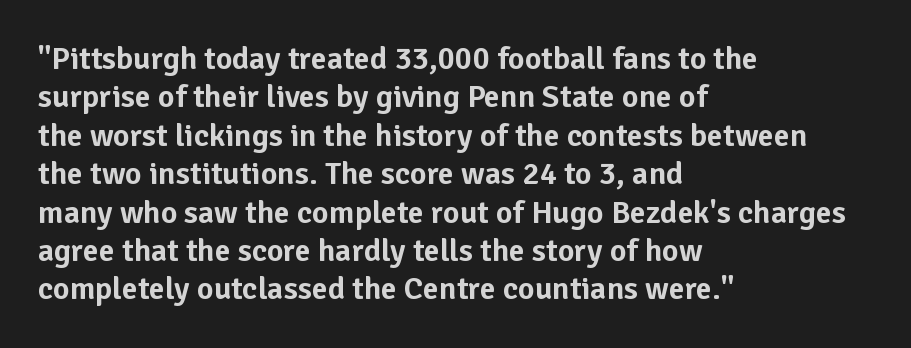
Q: Is the text italic (slanted)? A: No, it is upright.
Q: Is the typeface a serif or a sans-serif typeface? A: Sans-serif.
Q: Is the text underlined? A: No.
Q: How is the paragraph aligned? A: Left-aligned.
Q: Is the spacing between letters normal or unusually wide? A: Normal.
Q: Width (condensed, normal, or wide)? A: Normal.
Q: Stroke contrast? A: Low.
Q: x-height? A: Medium.
Q: Monospaced? A: No.
